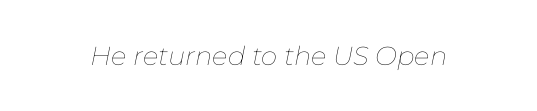
The image shows 26 px text type, italic (leaning right); set normal letter spacing, not underlined.
